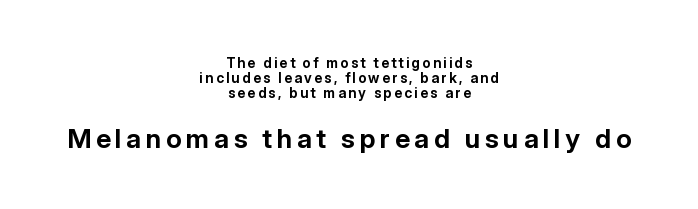
Lines of text with bare space underneath. A typesetter would mark this as roman, not italic. The rendering enlarges the type as you move from the upper chunk to the lower. As a designer I'd log this as weight 700, bold.
